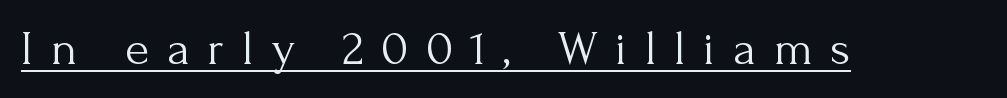
A typesetter would mark this as roman, not italic. Is there an underline? Yes — a line sits under the letters. Observe the wide spacing: letters keep a clear distance from each other. This is serif lettering, the kind often seen in printed books.
